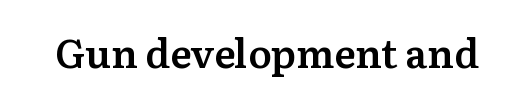
Q: Is the text bold? A: Semi-bold.
Q: Is the text italic (slanted)? A: No, it is upright.
Q: Is the typeface a serif or a sans-serif typeface? A: Serif.
Q: Is the text underlined? A: No.
Q: Is the spacing between letters normal or unusually wide? A: Normal.
Q: Width (condensed, normal, or wide)? A: Normal.
Q: Stroke contrast? A: Medium.
Q: x-height? A: Medium.
Q: Monospaced? A: No.
